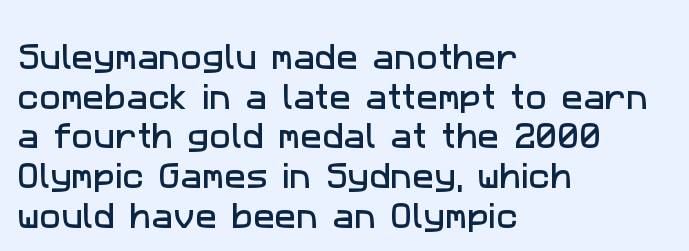
Does extra space separate the letters? No, they use regular spacing. Character widths vary here, with narrow letters taking less room than wide ones. Just letters on the line, the space beneath them empty. Look at the bottom of the vertical strokes: they stop flat, with no serifs. In CSS terms this would be text-align: left.
